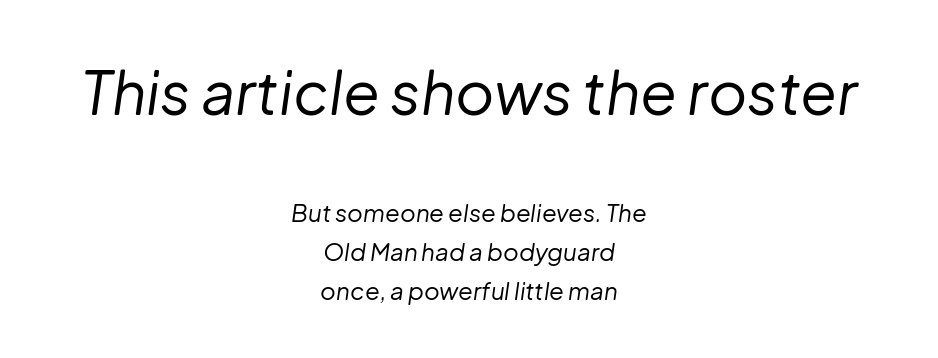
{"italic": "yes", "lean": "right", "slant_degrees": 8, "bold": "no", "weight": "regular", "width": "normal", "stroke_contrast": "low", "x_height": "medium", "monospaced": "no", "underline": "no", "align": "center", "line_spacing": "normal", "line_spacing_ratio": 1.62, "letter_spacing": "normal", "letter_spacing_em": 0.0, "larger_block": "first", "size_ratio": 2.5, "glyph_px": 60}
